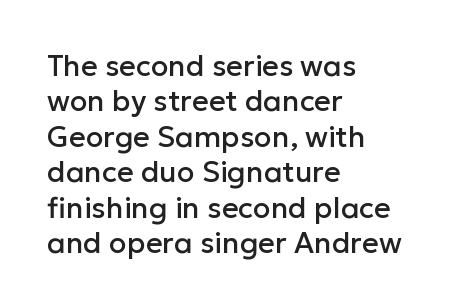
Q: Is the text italic (slanted)? A: No, it is upright.
Q: Is the typeface a serif or a sans-serif typeface? A: Sans-serif.
Q: Is the text underlined? A: No.
Q: How is the paragraph aligned? A: Left-aligned.
Q: Is the spacing between letters normal or unusually wide? A: Normal.
Q: Width (condensed, normal, or wide)? A: Normal.
Q: Stroke contrast? A: Low.
Q: x-height? A: Medium.
Q: Monospaced? A: No.
